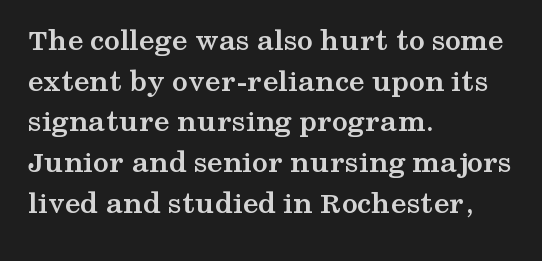
{"serif": "yes", "italic": "no", "bold": "yes", "weight": "semibold", "width": "wide", "stroke_contrast": "medium", "x_height": "medium", "monospaced": "no", "underline": "no", "align": "left", "line_spacing": "normal", "line_spacing_ratio": 1.27, "letter_spacing": "normal", "letter_spacing_em": 0.0, "glyph_px": 32}
